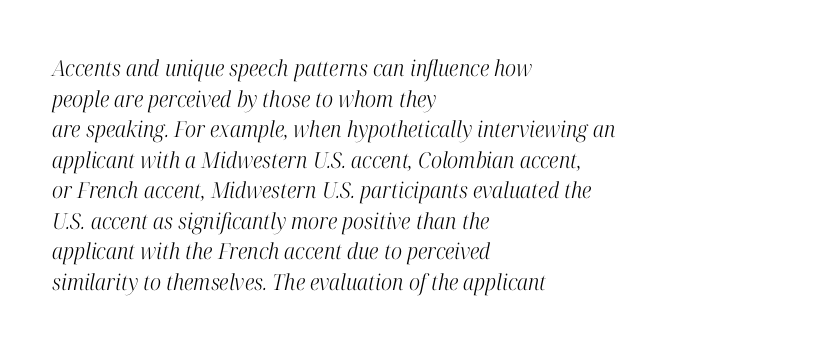
Q: Is the text bold? A: No.
Q: Is the text italic (slanted)? A: Yes, it leans right by about 12 degrees.
Q: Is the text underlined? A: No.
Q: How is the paragraph aligned? A: Left-aligned.
Q: Is the spacing between letters normal or unusually wide? A: Normal.
Q: Is the spacing between lines tight, normal or loose? A: Normal.
